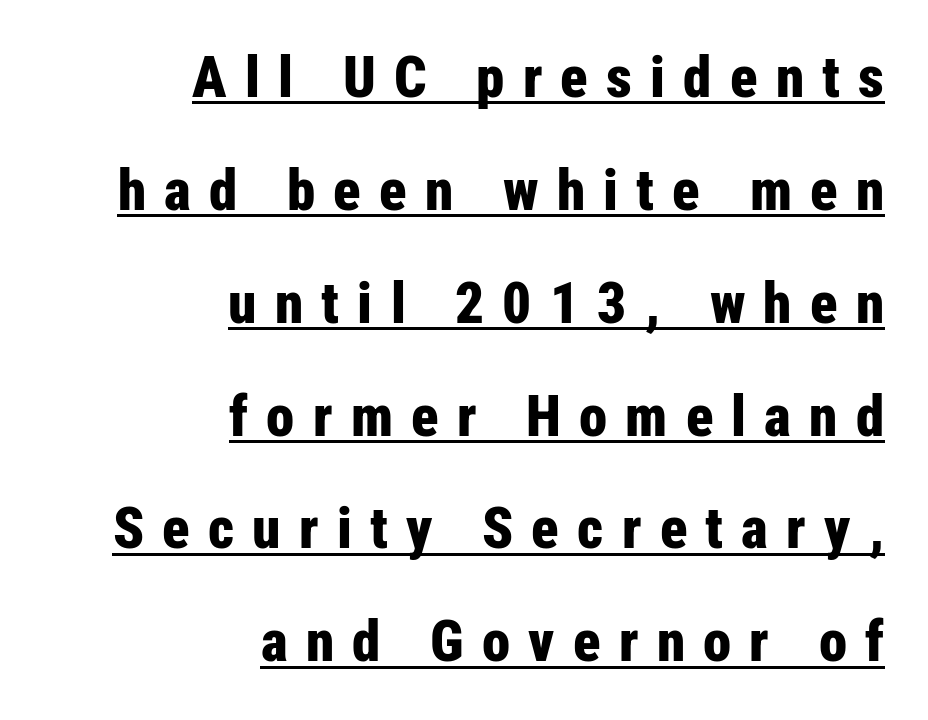
The image shows 57 px bold, condensed sans-serif type, upright; set right-aligned, loose line spacing (1.98x), unusually wide letter spacing (+0.32 em), underlined; low stroke contrast and a medium x-height.
